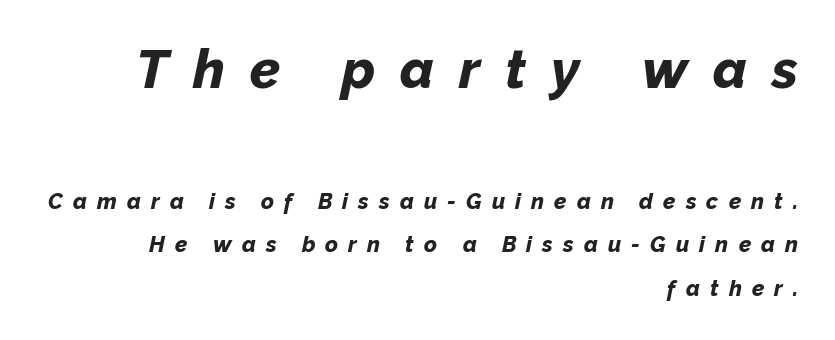
Q: Is the text bold? A: Yes.
Q: Is the text italic (slanted)? A: Yes, it leans right by about 12 degrees.
Q: Is the text underlined? A: No.
Q: How is the paragraph aligned? A: Right-aligned.
Q: Is the spacing between letters normal or unusually wide? A: Unusually wide.
Q: Is the spacing between lines tight, normal or loose? A: Loose.
Q: Which block of text is set in a larger size, the first (top) or the second (bottom)? A: The first (top) one.
Q: Width (condensed, normal, or wide)? A: Normal.
Q: Stroke contrast? A: Low.
Q: x-height? A: Medium.
Q: Monospaced? A: No.
